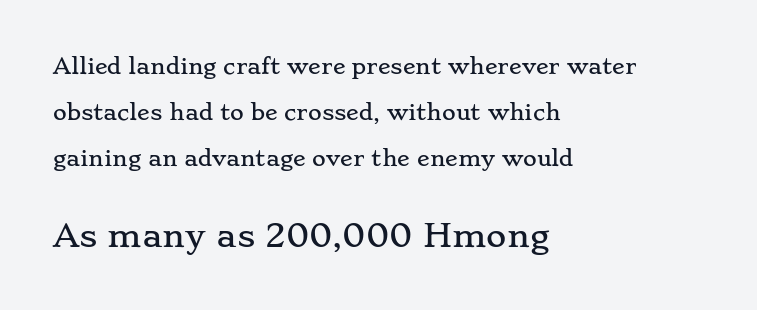
The image shows 31 px wide serif type, upright; set left-aligned, loose line spacing (2.2x), normal letter spacing, not underlined; the second (bottom) block is 1.48x larger; low stroke contrast and a small x-height.
